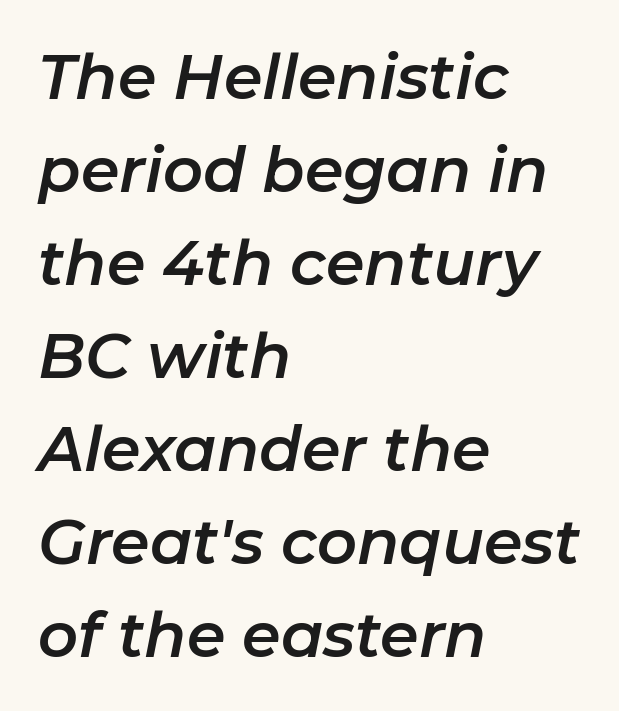
Q: Is the text italic (slanted)? A: Yes, it leans right by about 11 degrees.
Q: Is the text underlined? A: No.
Q: How is the paragraph aligned? A: Left-aligned.
Q: Is the spacing between letters normal or unusually wide? A: Normal.
Q: Is the spacing between lines tight, normal or loose? A: Normal.
Q: Width (condensed, normal, or wide)? A: Normal.
Q: Stroke contrast? A: Low.
Q: x-height? A: Medium.
Q: Monospaced? A: No.
